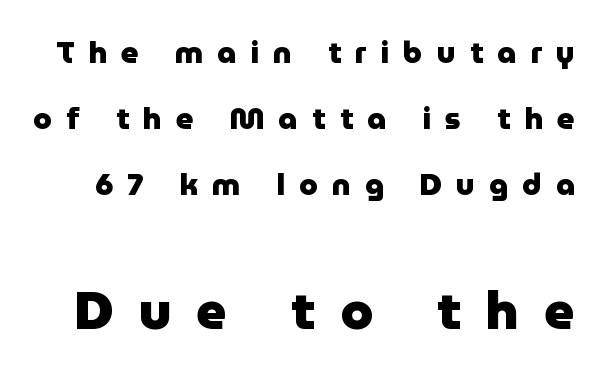
These lines are rendered in a variable-pitch font. The rendering uses a large line-height, opening up the rows. The space beneath each line is pristine and unruled. A full-strength bold gives these letters their thick strokes.
